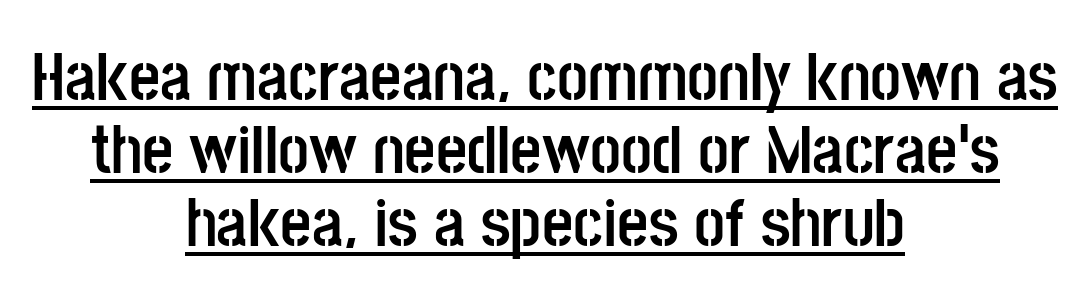
Q: Is the text bold? A: Yes.
Q: Is the text italic (slanted)? A: No, it is upright.
Q: Is the typeface a serif or a sans-serif typeface? A: Sans-serif.
Q: Is the text underlined? A: Yes.
Q: How is the paragraph aligned? A: Centered.
Q: Is the spacing between letters normal or unusually wide? A: Normal.
Q: Is the spacing between lines tight, normal or loose? A: Tight.
Q: Width (condensed, normal, or wide)? A: Condensed.
Q: Stroke contrast? A: Low.
Q: x-height? A: Large.
Q: Monospaced? A: No.
